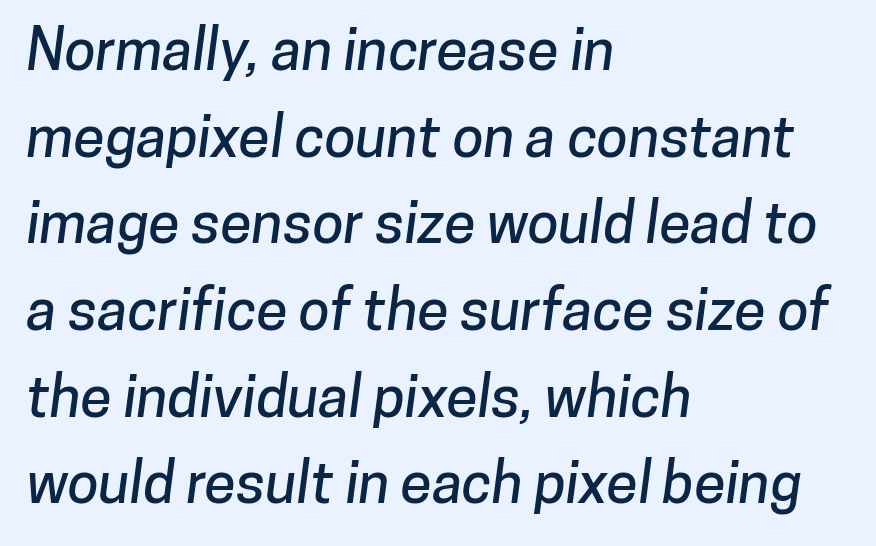
The image shows 57 px sans-serif type; set left-aligned, normal line spacing (1.52x), normal letter spacing, not underlined; low stroke contrast and a medium x-height.
